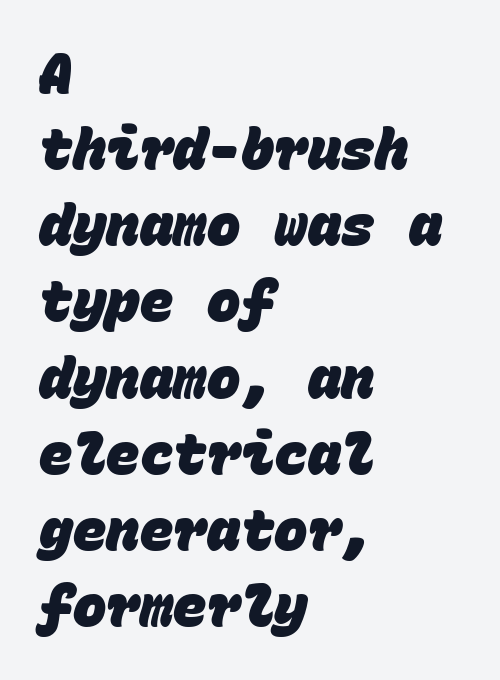
Do the characters align in a grid? Yes, the font is monospaced. Examine the stroke ends and you'll find no serifs. Observe the ordinary spacing: letters are neighbours, not strangers. Any mark beneath the type? The region is blank. Horizontal alignment here is leftward, the default for most running prose. The line-height multiplier appears to be the usual default.
